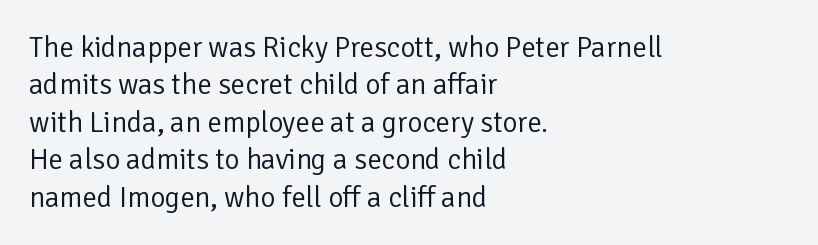
Are there feet on the stems? There aren't — it's a sans. The gap between lines stays unmarked. Does the lettering tilt? It doesn't — this is upright. Each letter keeps its own natural width here, so spacing adapts to shape. How are the letters spaced? Ordinarily, with no added tracking. The compositor pushed each line to the left boundary.
